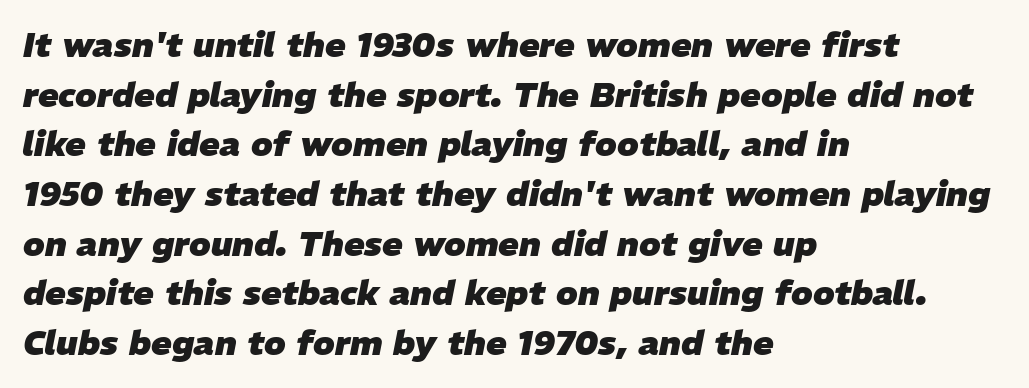
The type is set solid horizontally, with unmodified tracking. The strip under each line holds only bare page. The sample has been set heavy, in full bold. The rag falls on the right side of this text block. You could not count columns in this text — the font is proportionally spaced. Regarding leading, the lines here are spaced in the standard way.
